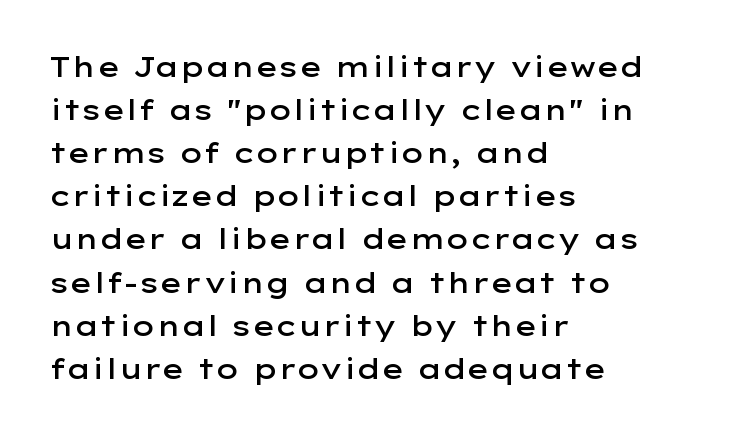
The image shows 28 px semibold, wide sans-serif type, upright; set left-aligned, normal line spacing (1.54x), normal letter spacing, not underlined; low stroke contrast and a medium x-height.
